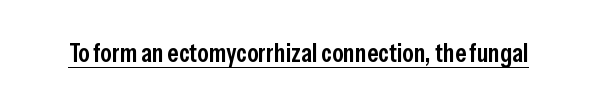
{"italic": "no", "bold": "semi", "underline": "yes", "letter_spacing": "normal", "letter_spacing_em": 0.0, "glyph_px": 26}
